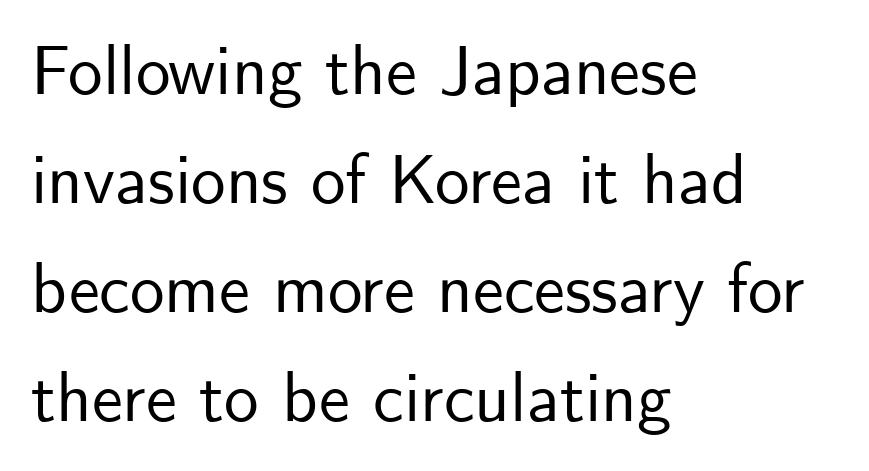
Character widths vary here, with narrow letters taking less room than wide ones. The typeface chosen for these lines omits serifs. Only glyphs here, with clear space below each row. You can tell it's not italic because the verticals are truly vertical.
